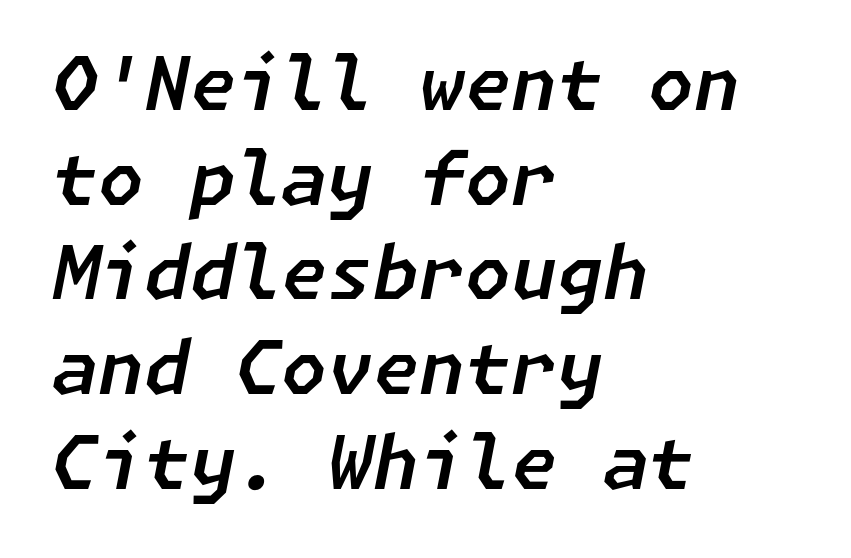
Whoever set this chose a conventional vertical rhythm. Compared with a centered layout, this one pins lines to the left instead. Caption: standard tracking, unaltered. The string is rendered with underlining switched off. Rendered with sloped, italic letterforms.
